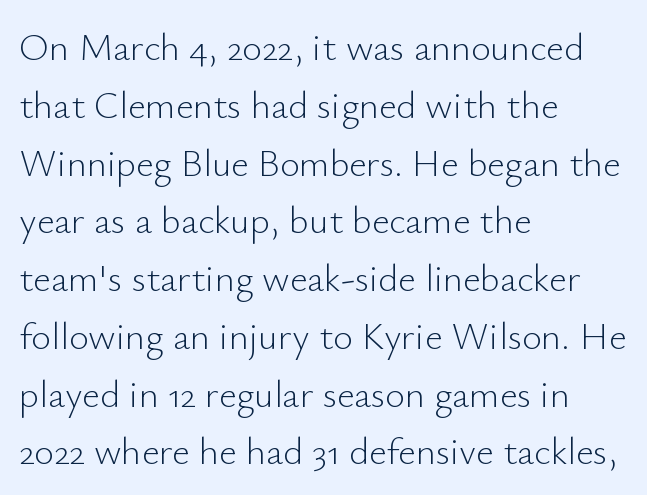
Q: Is the text bold? A: No.
Q: Is the text italic (slanted)? A: No, it is upright.
Q: Is the typeface a serif or a sans-serif typeface? A: Sans-serif.
Q: Is the text underlined? A: No.
Q: How is the paragraph aligned? A: Left-aligned.
Q: Is the spacing between letters normal or unusually wide? A: Normal.
Q: Is the spacing between lines tight, normal or loose? A: Normal.
Q: Width (condensed, normal, or wide)? A: Normal.
Q: Stroke contrast? A: Low.
Q: x-height? A: Small.
Q: Monospaced? A: No.
